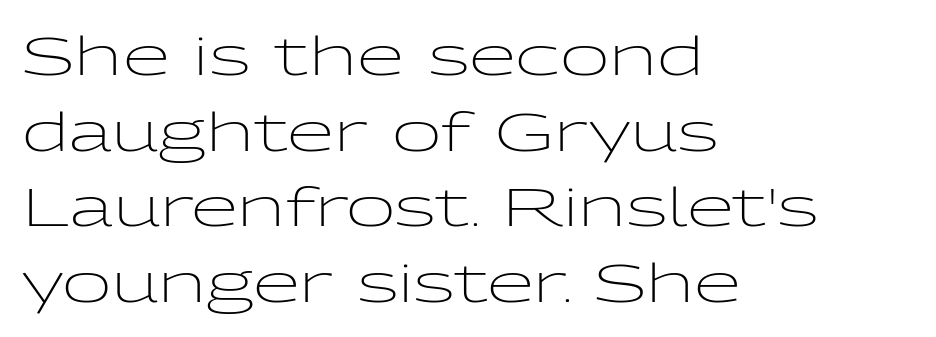
The letters sit at their default tracking, neither squeezed nor spread. Is there any slant? The stems are plumb. The font sits on the lighter half of the weight spectrum, regular included. Horizontal bands of white between lines are of average thickness. The lines in this sample share a left origin and differ only in where they stop. Proportional: the letters do not fall into vertical columns.
